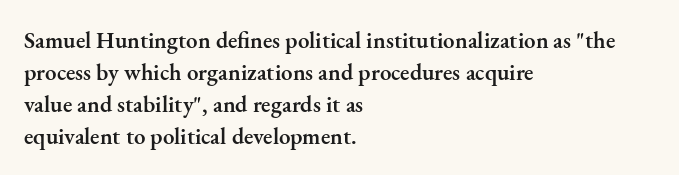
{"italic": "no", "bold": "semi", "underline": "no", "align": "left", "line_spacing": "normal", "line_spacing_ratio": 1.39, "letter_spacing": "normal", "letter_spacing_em": 0.0, "glyph_px": 23}
